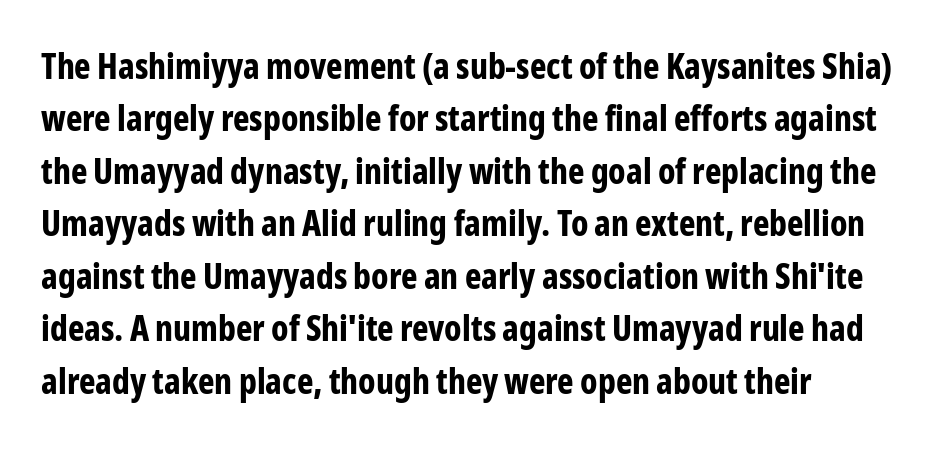
{"serif": "no", "italic": "no", "bold": "yes", "weight": "bold", "width": "condensed", "stroke_contrast": "low", "x_height": "medium", "monospaced": "no", "underline": "no", "line_spacing": "normal", "line_spacing_ratio": 1.5, "letter_spacing": "normal", "letter_spacing_em": 0.0, "glyph_px": 35}
